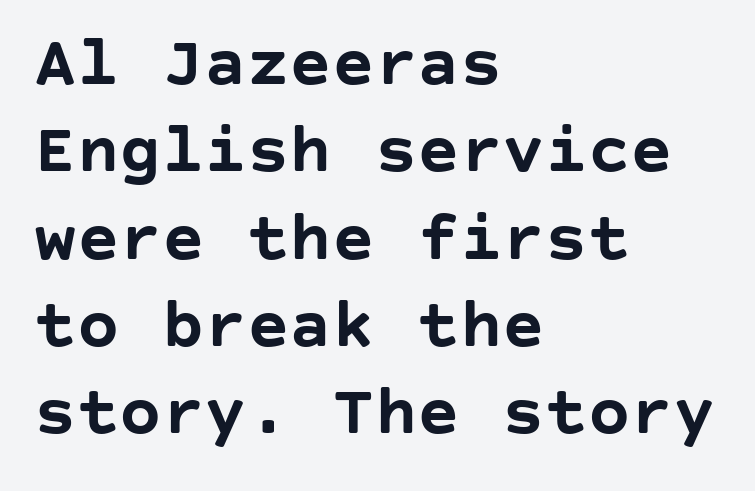
Q: Is the text bold? A: Yes.
Q: Is the text italic (slanted)? A: No, it is upright.
Q: Is the typeface a serif or a sans-serif typeface? A: Sans-serif.
Q: Is the text underlined? A: No.
Q: How is the paragraph aligned? A: Left-aligned.
Q: Is the spacing between letters normal or unusually wide? A: Normal.
Q: Width (condensed, normal, or wide)? A: Normal.
Q: Stroke contrast? A: Low.
Q: x-height? A: Large.
